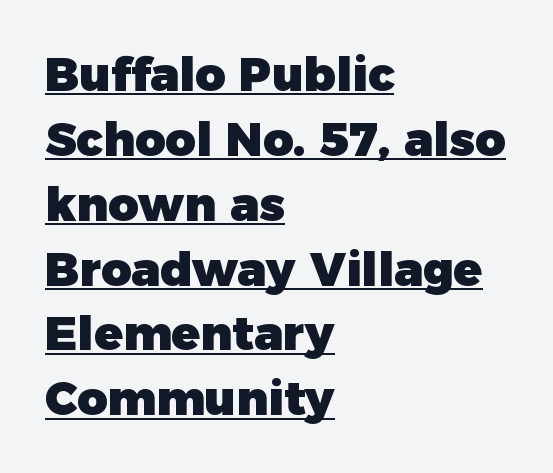
The image shows 47 px heavy sans-serif type, upright; set left-aligned, normal line spacing (1.38x), normal letter spacing, underlined; low stroke contrast and a medium x-height.
